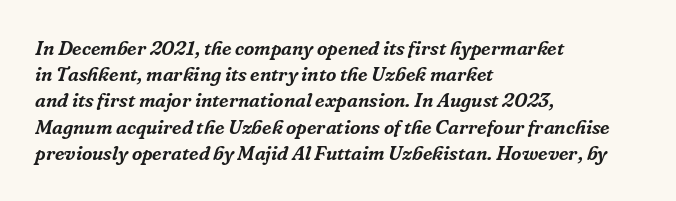
Q: Is the text italic (slanted)? A: Yes, it leans right by about 16 degrees.
Q: Is the text underlined? A: No.
Q: How is the paragraph aligned? A: Left-aligned.
Q: Is the spacing between letters normal or unusually wide? A: Normal.
Q: Is the spacing between lines tight, normal or loose? A: Normal.
